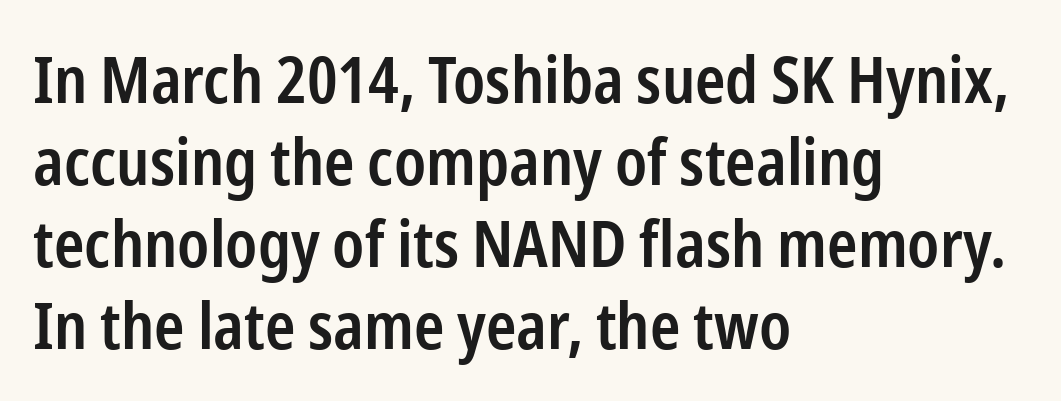
The image shows 65 px semibold, condensed sans-serif type, upright; set left-aligned, normal line spacing (1.26x), normal letter spacing, not underlined; low stroke contrast and a medium x-height.
